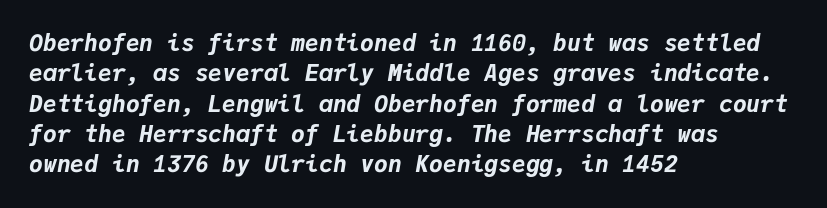
{"italic": "yes", "lean": "right", "slant_degrees": 9, "bold": "yes", "underline": "no", "align": "left", "line_spacing": "normal", "line_spacing_ratio": 1.32, "letter_spacing": "normal", "letter_spacing_em": 0.0, "glyph_px": 23}
